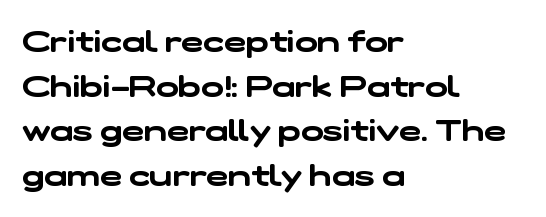
The image shows 30 px wide sans-serif type; set left-aligned, normal line spacing (1.49x), normal letter spacing, not underlined; low stroke contrast and a medium x-height.
